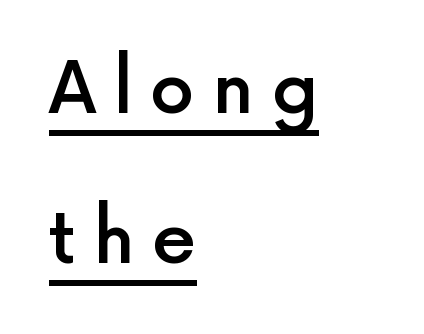
The image shows 71 px semibold sans-serif type, upright; set left-aligned, loose line spacing (2.11x), unusually wide letter spacing (+0.24 em), underlined; a medium x-height.
